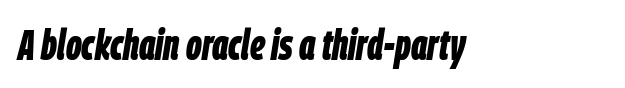
The image shows 43 px bold, condensed type, italic (leaning right); set normal letter spacing, not underlined; low stroke contrast and a large x-height.
